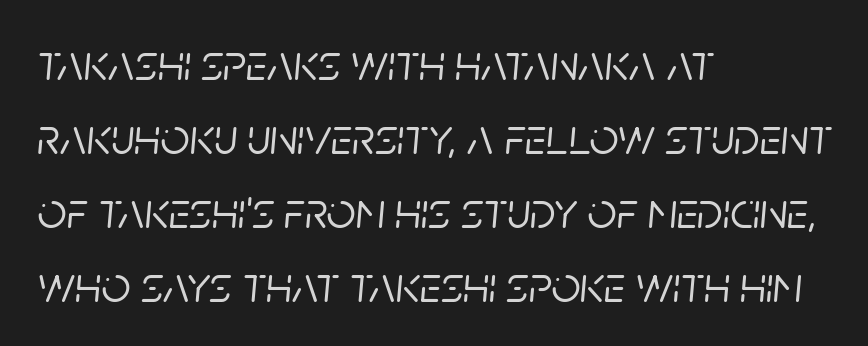
{"italic": "yes", "lean": "right", "slant_degrees": 5, "width": "normal", "stroke_contrast": "low", "x_height": "large", "monospaced": "no", "underline": "no", "align": "left", "line_spacing": "normal", "line_spacing_ratio": 1.45, "letter_spacing": "normal", "letter_spacing_em": 0.0, "glyph_px": 51}
